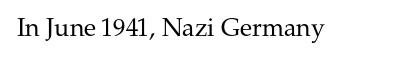
{"italic": "no", "bold": "no", "underline": "no", "letter_spacing": "normal", "letter_spacing_em": 0.0, "glyph_px": 25}
